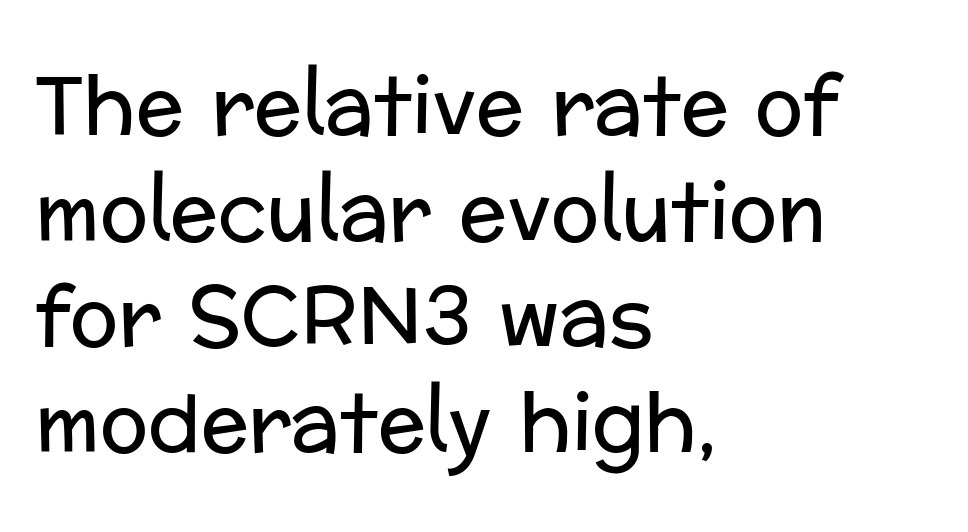
In terms of letterform style, serifs are entirely absent. Underlining? Definitely not there. Where is the straight margin? On the left. Stems here are at most as thick as an everyday book face. Notice how the stems are strictly vertical — no italics here.
